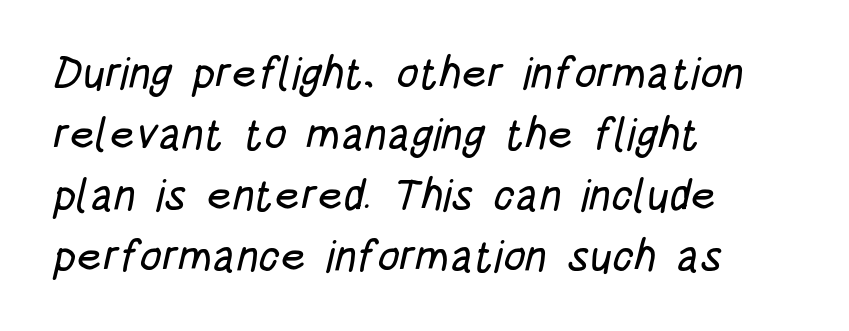
Q: Is the typeface a serif or a sans-serif typeface? A: Sans-serif.
Q: Is the text underlined? A: No.
Q: How is the paragraph aligned? A: Left-aligned.
Q: Is the spacing between letters normal or unusually wide? A: Normal.
Q: Is the spacing between lines tight, normal or loose? A: Normal.
Q: Width (condensed, normal, or wide)? A: Condensed.
Q: Stroke contrast? A: Low.
Q: x-height? A: Large.
Q: Monospaced? A: No.
